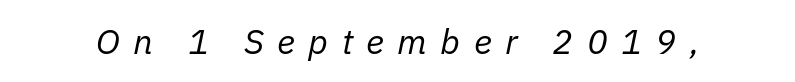
{"italic": "yes", "lean": "right", "slant_degrees": 11, "bold": "no", "weight": "regular", "width": "normal", "stroke_contrast": "low", "x_height": "medium", "monospaced": "no", "underline": "no", "letter_spacing": "wide", "letter_spacing_em": 0.38, "glyph_px": 35}
